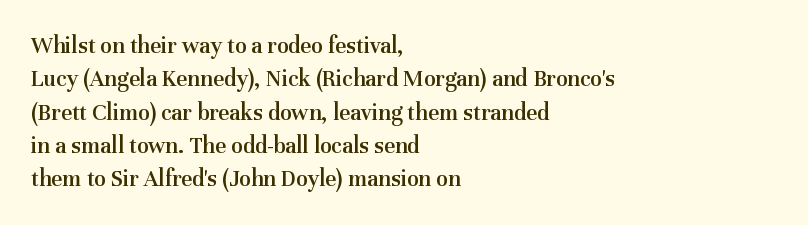
The image shows 24 px text type, upright; set left-aligned, normal line spacing (1.39x), normal letter spacing, not underlined.
